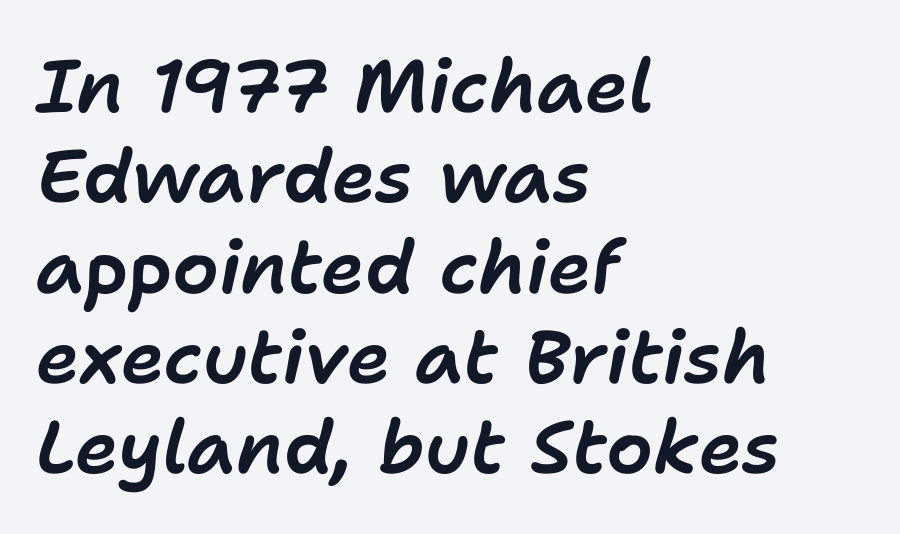
The face used here is proportionally spaced, like ordinary book or web type. Line beginnings align vertically; line endings do not. You could call the tracking neutral — neither tight nor loose. The gap between lines stays unmarked. The face used here has a pronounced slope to its letters.
